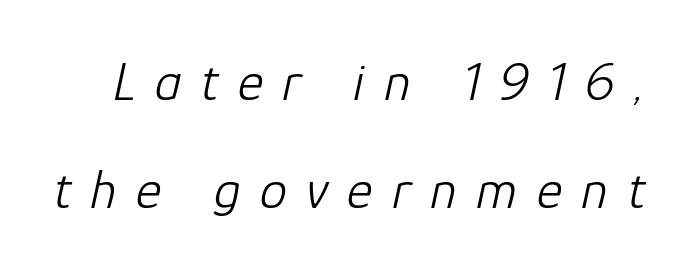
{"italic": "yes", "lean": "right", "slant_degrees": 12, "bold": "no", "weight": "light", "width": "normal", "stroke_contrast": "low", "x_height": "medium", "monospaced": "no", "underline": "no", "line_spacing": "loose", "line_spacing_ratio": 1.97, "letter_spacing": "wide", "letter_spacing_em": 0.35, "glyph_px": 55}
